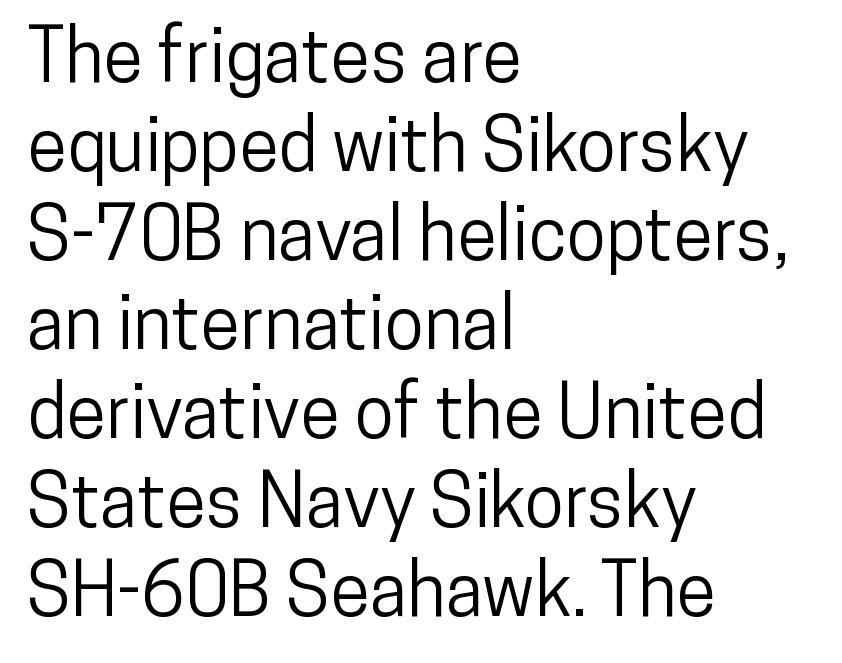
{"serif": "no", "italic": "no", "width": "condensed", "stroke_contrast": "low", "x_height": "medium", "monospaced": "no", "underline": "no", "align": "left", "line_spacing_ratio": 1.22, "letter_spacing": "normal", "letter_spacing_em": 0.0, "glyph_px": 73}
